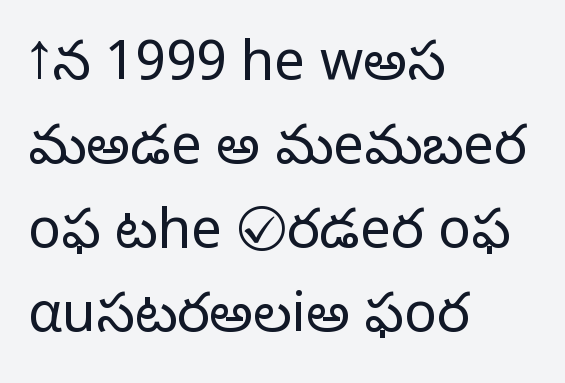
The image shows 55 px light sans-serif type, upright; set left-aligned, normal line spacing (1.53x), normal letter spacing, not underlined; low stroke contrast and a medium x-height.
